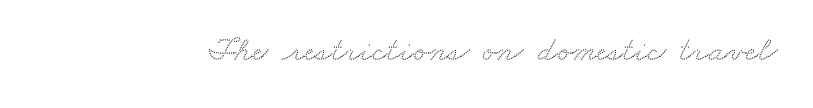
This sample has the flowing, uneven cadence of proportional lettering. The baseline area is clear. Each letter's strokes conclude with small projecting serifs. What stands out about the letter spacing? Nothing — it is the standard amount.
